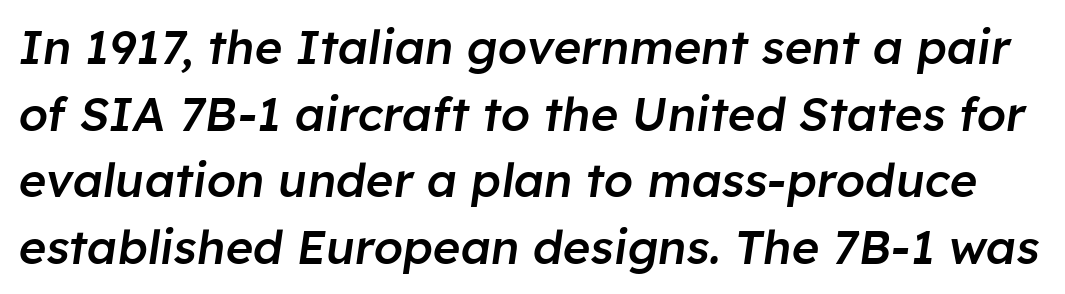
{"italic": "yes", "lean": "right", "slant_degrees": 8, "bold": "semi", "weight": "semibold", "width": "normal", "stroke_contrast": "low", "x_height": "medium", "monospaced": "no", "underline": "no", "line_spacing": "normal", "line_spacing_ratio": 1.42, "letter_spacing": "normal", "letter_spacing_em": 0.0, "glyph_px": 47}
